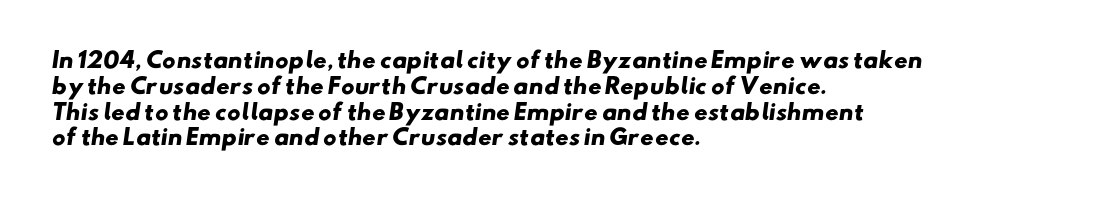
The image shows 21 px bold type; set left-aligned, line spacing 1.23x, normal letter spacing, not underlined.
